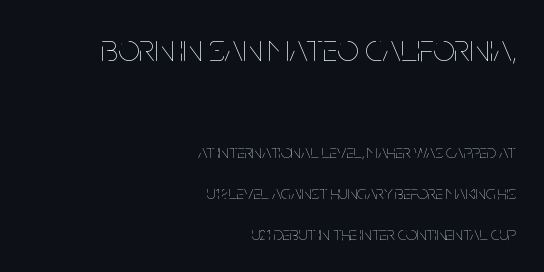
This rendering leaves character spacing at its baseline value. These lines were composed using upright roman letters. Here the designer chose a conventional face with non-uniform glyph widths. Anything drawn beneath the words? Only blank space.
